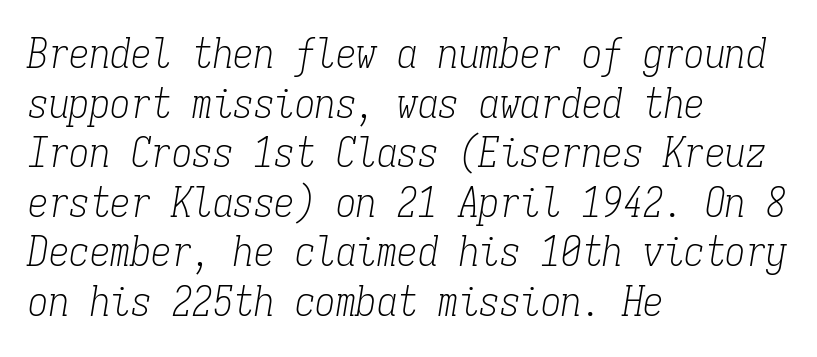
Q: Is the text bold? A: No.
Q: Is the text italic (slanted)? A: Yes, it leans right by about 9 degrees.
Q: Is the typeface a serif or a sans-serif typeface? A: Serif.
Q: Is the text underlined? A: No.
Q: How is the paragraph aligned? A: Left-aligned.
Q: Is the spacing between letters normal or unusually wide? A: Normal.
Q: Width (condensed, normal, or wide)? A: Condensed.
Q: Stroke contrast? A: Low.
Q: x-height? A: Medium.
Q: Monospaced? A: Yes.
